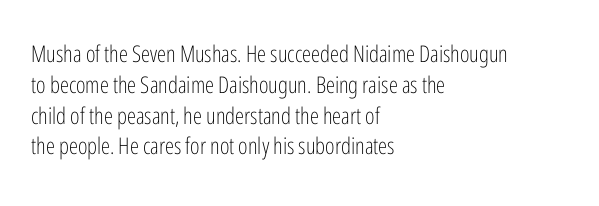
The image shows 23 px text type, upright; set left-aligned, normal line spacing (1.34x), normal letter spacing, not underlined.
